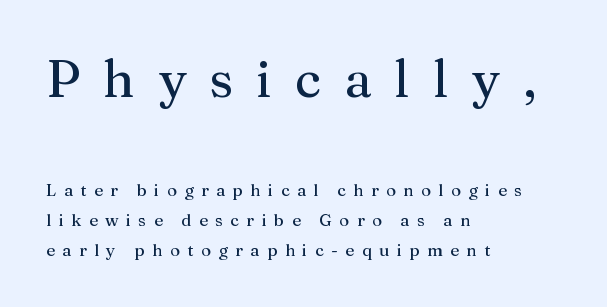
The image shows 52 px regular-weight serif type, upright; set left-aligned, line spacing 1.76x, unusually wide letter spacing (+0.44 em), not underlined; the first (top) block is 3.06x larger; medium stroke contrast and a medium x-height.
